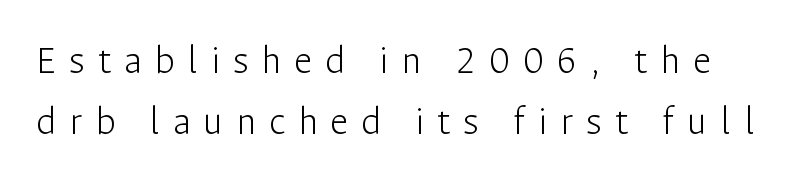
{"serif": "no", "italic": "no", "bold": "no", "weight": "light", "width": "normal", "stroke_contrast": "low", "x_height": "medium", "monospaced": "no", "underline": "no", "line_spacing": "normal", "line_spacing_ratio": 1.48, "letter_spacing": "wide", "letter_spacing_em": 0.31, "glyph_px": 41}
